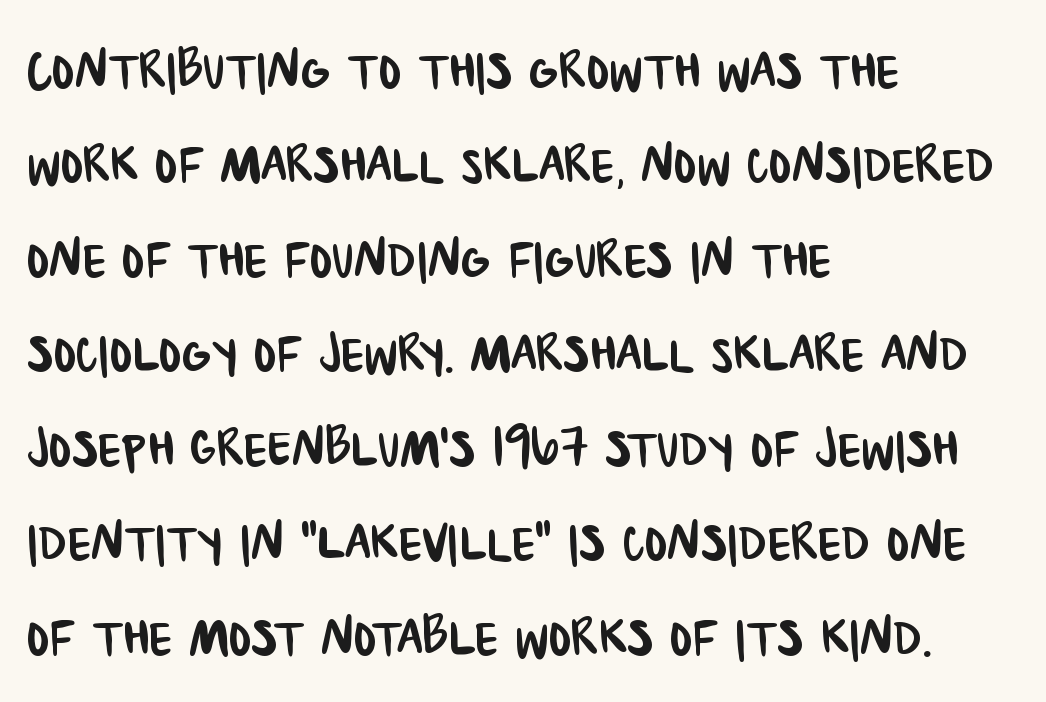
The image shows 67 px condensed sans-serif type; set left-aligned, normal line spacing (1.41x), normal letter spacing, not underlined; low stroke contrast and a large x-height.
